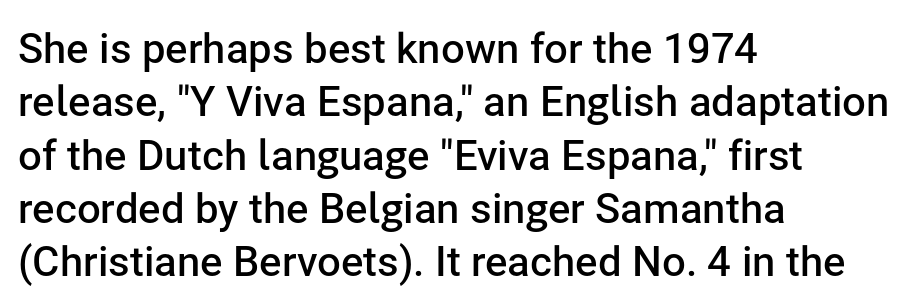
{"serif": "no", "italic": "no", "bold": "semi", "weight": "semibold", "width": "normal", "stroke_contrast": "low", "x_height": "medium", "monospaced": "no", "underline": "no", "align": "left", "line_spacing": "normal", "line_spacing_ratio": 1.27, "letter_spacing": "normal", "letter_spacing_em": 0.0, "glyph_px": 42}
